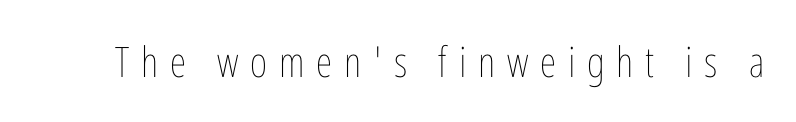
The image shows 42 px thin, condensed type, upright; set unusually wide letter spacing (+0.28 em), not underlined; low stroke contrast and a medium x-height.
